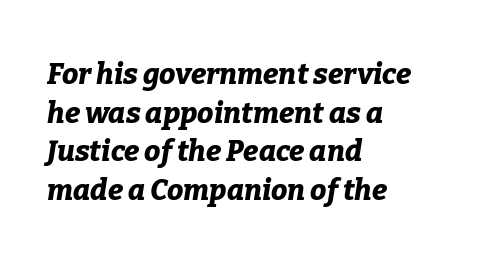
The image shows 29 px bold type, italic (leaning right); set left-aligned, normal line spacing (1.33x), normal letter spacing, not underlined; low stroke contrast and a medium x-height.
